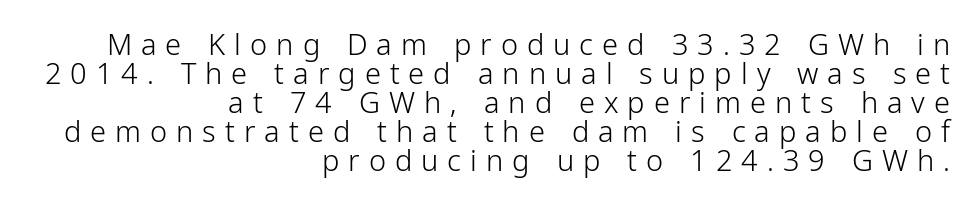
The image shows 29 px light, condensed sans-serif type, upright; set right-aligned, tight line spacing (1.0x), unusually wide letter spacing (+0.31 em), not underlined; low stroke contrast and a medium x-height.
